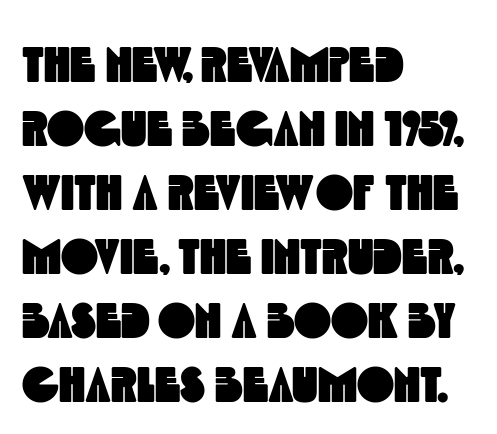
These lines are set flush left with a ragged right edge. Check where the strokes stop: nothing finishes them off — pure sans. Type without underlining. You could not count columns in this text — the font is proportionally spaced. The line-height multiplier appears to be the usual default. Students, note that the glyphs here touch the page at normal intervals.
